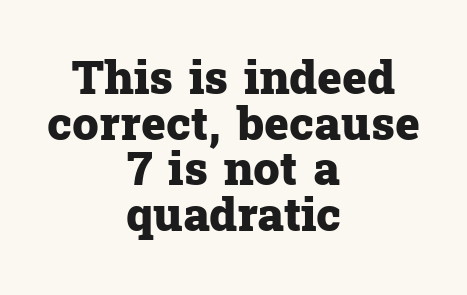
The image shows 47 px heavy serif type, upright; set centered, tight line spacing (0.97x), normal letter spacing, not underlined; low stroke contrast and a medium x-height.
